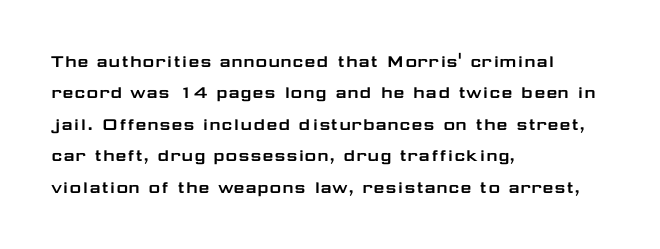
Q: Is the text italic (slanted)? A: No, it is upright.
Q: Is the text underlined? A: No.
Q: How is the paragraph aligned? A: Left-aligned.
Q: Is the spacing between letters normal or unusually wide? A: Normal.
Q: Is the spacing between lines tight, normal or loose? A: Normal.
